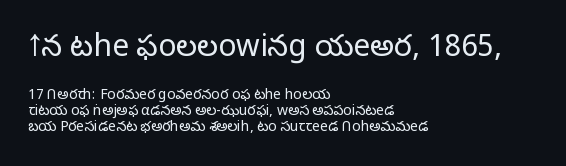
The image shows 30 px light sans-serif type, upright; set left-aligned, tight line spacing (1.14x), normal letter spacing, not underlined; the first (top) block is 2.14x larger; low stroke contrast and a medium x-height.
